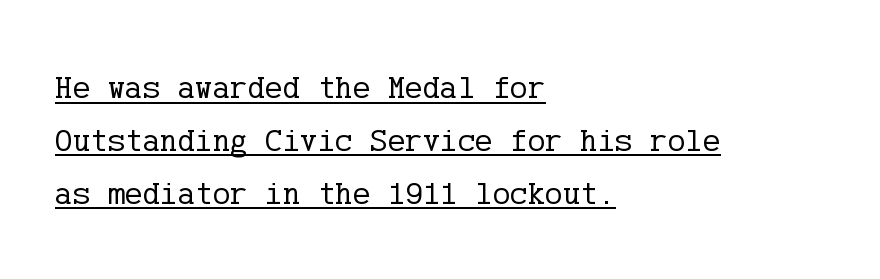
The font is comparable to plain body text, perhaps lighter. The specimen includes a rule beneath the text block's lines. The rendering keeps characters at their native spacing. No italicization has been applied; the sample stays upright. Every row of glyphs begins at an identical x-position on the left. Regarding serifs, this sample has them.
